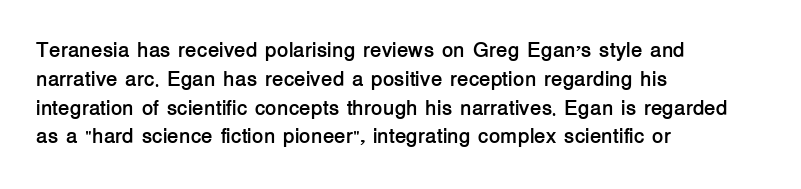
{"italic": "no", "bold": "yes", "underline": "no", "align": "left", "line_spacing": "normal", "line_spacing_ratio": 1.37, "letter_spacing": "normal", "letter_spacing_em": 0.0, "glyph_px": 21}
